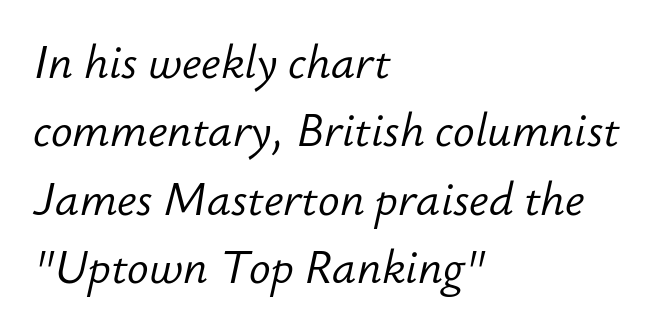
The image shows 45 px light type, italic (leaning right); set left-aligned, normal line spacing (1.52x), normal letter spacing, not underlined; low stroke contrast and a small x-height.
